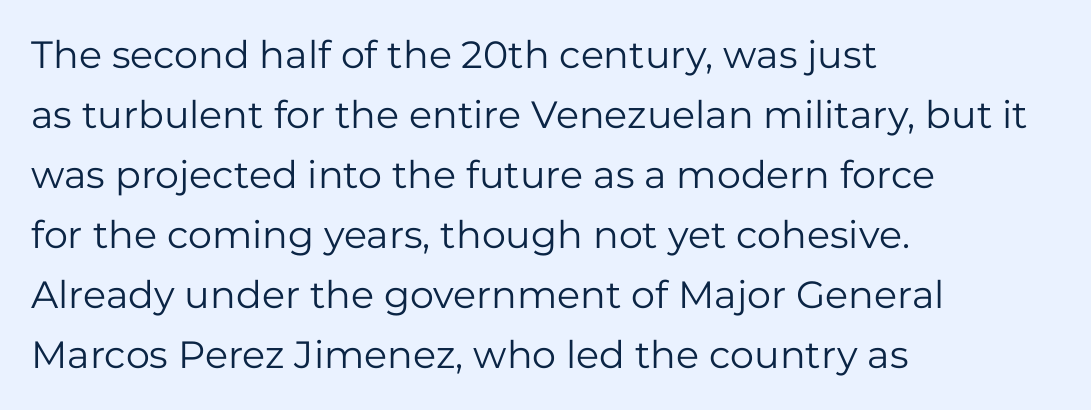
{"serif": "no", "italic": "no", "bold": "no", "weight": "regular", "width": "normal", "stroke_contrast": "low", "x_height": "medium", "monospaced": "no", "underline": "no", "align": "left", "line_spacing": "normal", "line_spacing_ratio": 1.58, "letter_spacing": "normal", "letter_spacing_em": 0.0, "glyph_px": 38}
